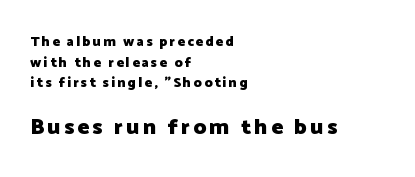
{"italic": "no", "bold": "yes", "underline": "no", "align": "left", "line_spacing": "normal", "line_spacing_ratio": 1.47, "larger_block": "second", "size_ratio": 1.57, "glyph_px": 22}
